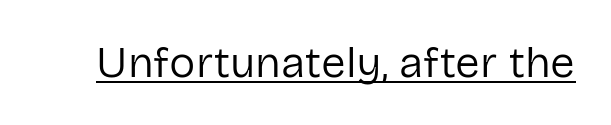
{"serif": "no", "italic": "no", "bold": "no", "weight": "regular", "width": "normal", "stroke_contrast": "low", "x_height": "medium", "monospaced": "no", "underline": "yes", "letter_spacing": "normal", "letter_spacing_em": 0.0, "glyph_px": 44}
